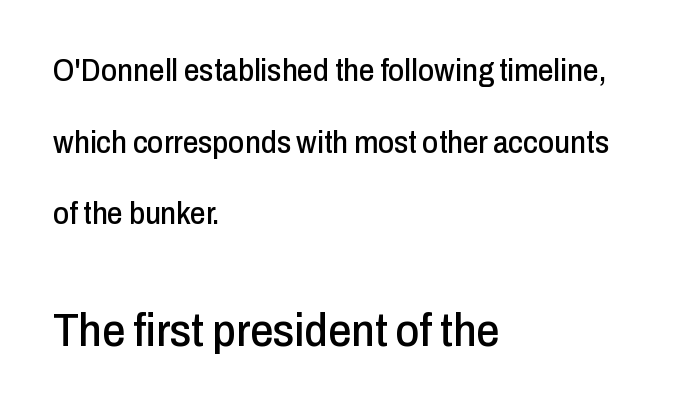
The image shows 46 px condensed sans-serif type, upright; set left-aligned, loose line spacing (2.31x), normal letter spacing, not underlined; the second (bottom) block is 1.48x larger; low stroke contrast and a medium x-height.
